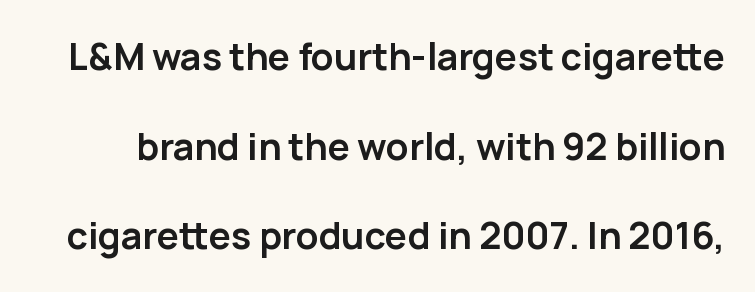
{"serif": "no", "italic": "no", "bold": "yes", "weight": "semibold", "width": "normal", "stroke_contrast": "low", "x_height": "medium", "monospaced": "no", "underline": "no", "line_spacing": "loose", "line_spacing_ratio": 2.42, "letter_spacing": "normal", "letter_spacing_em": 0.0, "glyph_px": 37}
